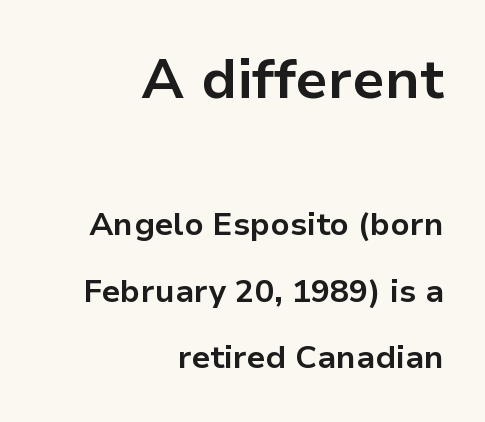
The image shows 56 px bold sans-serif type, upright; set right-aligned, loose line spacing (2.08x), normal letter spacing, not underlined; the first (top) block is 1.75x larger; low stroke contrast and a medium x-height.
